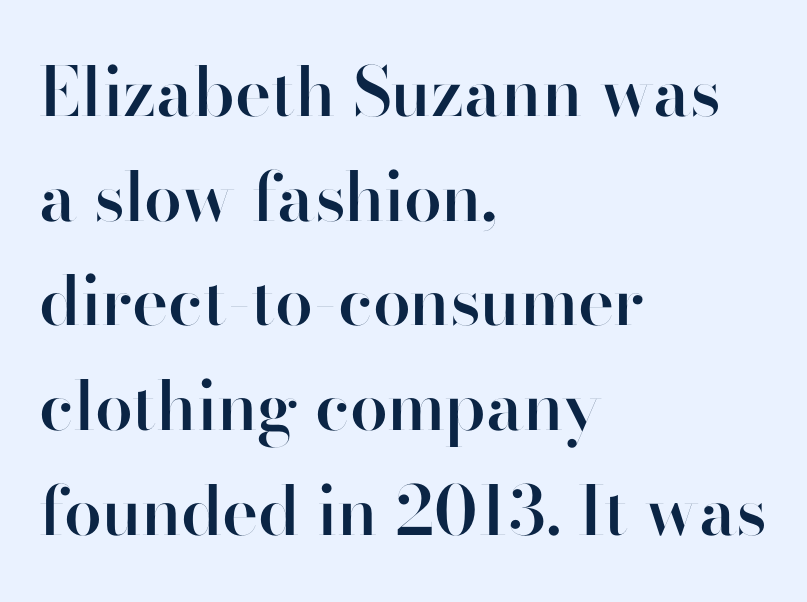
{"serif": "no", "italic": "no", "bold": "semi", "weight": "semibold", "width": "normal", "stroke_contrast": "high", "x_height": "small", "monospaced": "no", "underline": "no", "align": "left", "line_spacing": "normal", "line_spacing_ratio": 1.54, "letter_spacing": "normal", "letter_spacing_em": 0.0, "glyph_px": 68}
